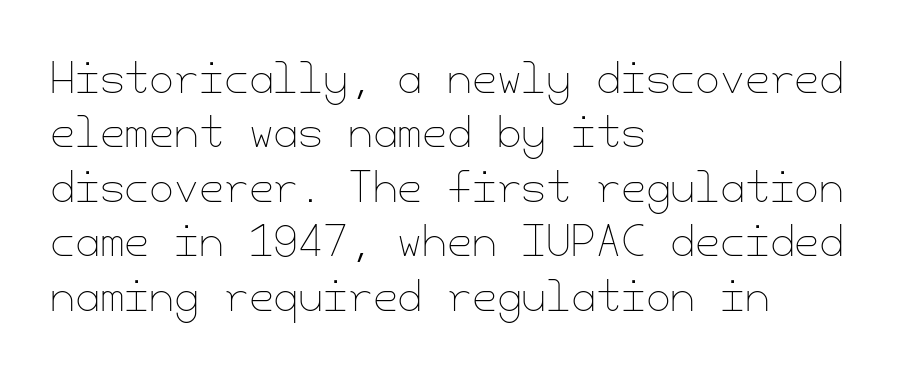
{"italic": "no", "bold": "no", "weight": "thin", "width": "normal", "stroke_contrast": "low", "x_height": "small", "underline": "no", "align": "left", "line_spacing": "normal", "line_spacing_ratio": 1.36, "letter_spacing": "normal", "letter_spacing_em": 0.0, "glyph_px": 40}
